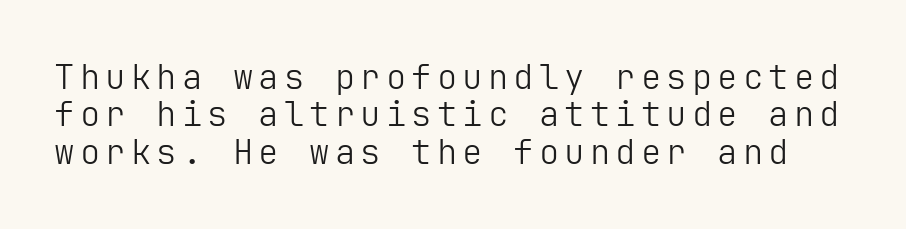
Q: Is the text bold? A: No.
Q: Is the text italic (slanted)? A: No, it is upright.
Q: Is the typeface a serif or a sans-serif typeface? A: Sans-serif.
Q: Is the text underlined? A: No.
Q: Is the spacing between lines tight, normal or loose? A: Tight.
Q: Width (condensed, normal, or wide)? A: Normal.
Q: Stroke contrast? A: Low.
Q: x-height? A: Medium.
